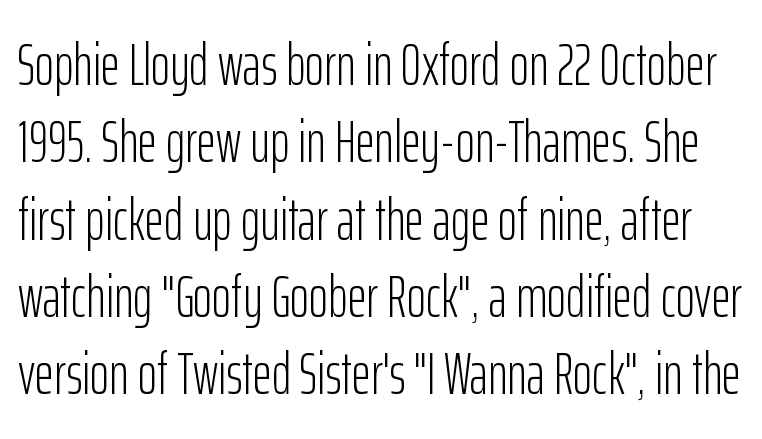
Q: Is the text bold? A: No.
Q: Is the text italic (slanted)? A: No, it is upright.
Q: Is the typeface a serif or a sans-serif typeface? A: Sans-serif.
Q: Is the text underlined? A: No.
Q: Is the spacing between letters normal or unusually wide? A: Normal.
Q: Is the spacing between lines tight, normal or loose? A: Normal.
Q: Width (condensed, normal, or wide)? A: Condensed.
Q: Stroke contrast? A: Low.
Q: x-height? A: Medium.
Q: Monospaced? A: No.
